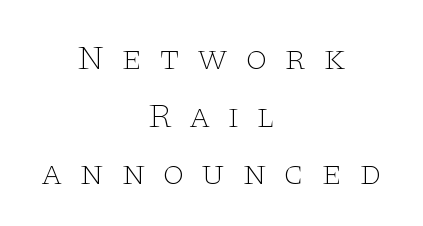
{"serif": "yes", "italic": "no", "bold": "no", "weight": "thin", "width": "wide", "stroke_contrast": "low", "x_height": "large", "monospaced": "no", "underline": "no", "align": "center", "line_spacing": "normal", "line_spacing_ratio": 1.65, "letter_spacing": "wide", "letter_spacing_em": 0.48, "glyph_px": 35}
